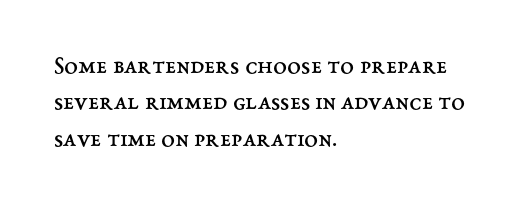
{"italic": "no", "bold": "no", "underline": "no", "align": "left", "line_spacing": "normal", "line_spacing_ratio": 1.46, "letter_spacing": "normal", "letter_spacing_em": 0.0, "glyph_px": 25}
